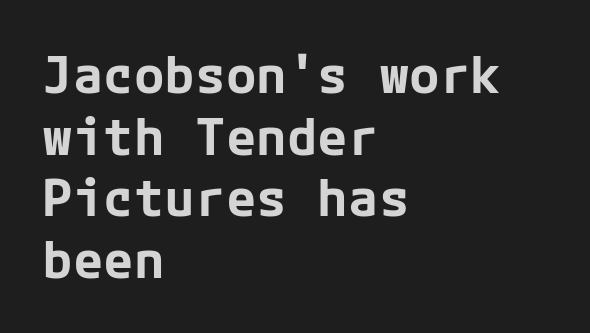
The image shows 51 px bold sans-serif type, upright; set left-aligned, line spacing 1.21x, normal letter spacing, not underlined; low stroke contrast and a medium x-height.
